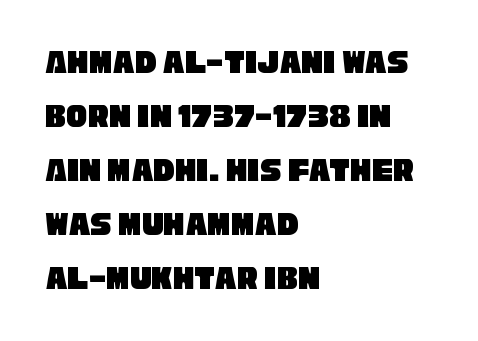
In CSS terms this would be text-align: left. Proportional: the letters do not fall into vertical columns. Observe the ordinary spacing: letters are neighbours, not strangers. Words float on clear page, feet unadorned. Typographically, this falls in the sans-serif category.
